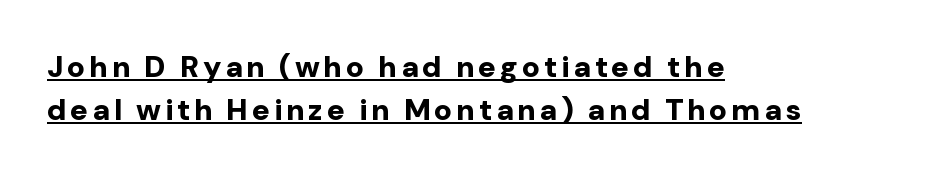
Q: Is the text bold? A: Yes.
Q: Is the text italic (slanted)? A: No, it is upright.
Q: Is the typeface a serif or a sans-serif typeface? A: Sans-serif.
Q: Is the text underlined? A: Yes.
Q: How is the paragraph aligned? A: Left-aligned.
Q: Is the spacing between lines tight, normal or loose? A: Normal.
Q: Width (condensed, normal, or wide)? A: Normal.
Q: Stroke contrast? A: Low.
Q: x-height? A: Medium.
Q: Monospaced? A: No.
